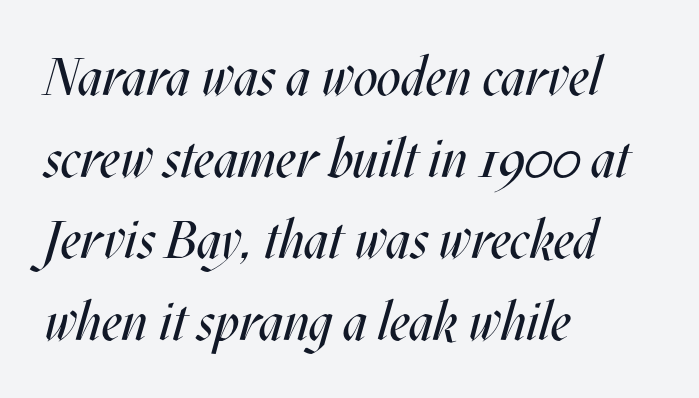
Q: Is the text bold? A: No.
Q: Is the text italic (slanted)? A: Yes, it leans right by about 17 degrees.
Q: Is the text underlined? A: No.
Q: How is the paragraph aligned? A: Left-aligned.
Q: Is the spacing between letters normal or unusually wide? A: Normal.
Q: Is the spacing between lines tight, normal or loose? A: Normal.
Q: Width (condensed, normal, or wide)? A: Condensed.
Q: Stroke contrast? A: Medium.
Q: x-height? A: Large.
Q: Monospaced? A: No.
